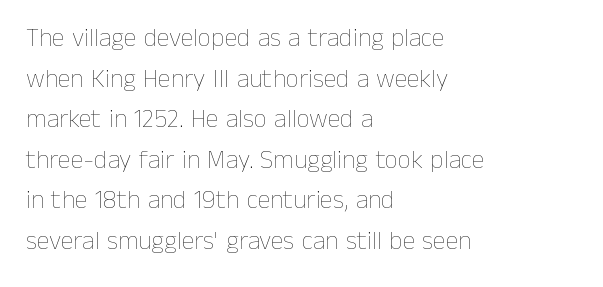
Q: Is the text bold? A: No.
Q: Is the text italic (slanted)? A: No, it is upright.
Q: Is the text underlined? A: No.
Q: How is the paragraph aligned? A: Left-aligned.
Q: Is the spacing between letters normal or unusually wide? A: Normal.
Q: Is the spacing between lines tight, normal or loose? A: Normal.
